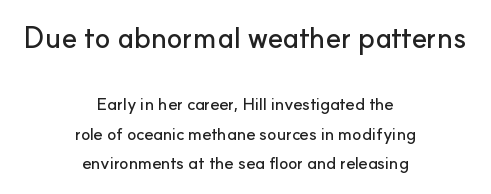
{"serif": "no", "italic": "no", "width": "normal", "stroke_contrast": "low", "x_height": "small", "monospaced": "no", "underline": "no", "align": "center", "line_spacing_ratio": 1.75, "letter_spacing": "normal", "letter_spacing_em": 0.0, "larger_block": "first", "size_ratio": 1.71, "glyph_px": 29}
